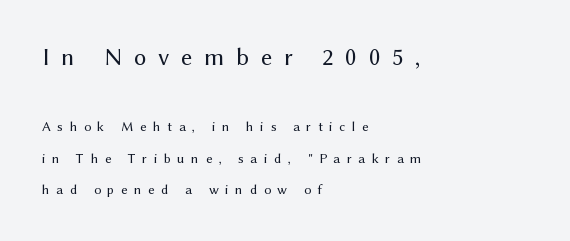
Q: Is the text bold? A: No.
Q: Is the text italic (slanted)? A: No, it is upright.
Q: Is the text underlined? A: No.
Q: How is the paragraph aligned? A: Left-aligned.
Q: Is the spacing between letters normal or unusually wide? A: Unusually wide.
Q: Is the spacing between lines tight, normal or loose? A: Loose.
Q: Which block of text is set in a larger size, the first (top) or the second (bottom)? A: The first (top) one.
